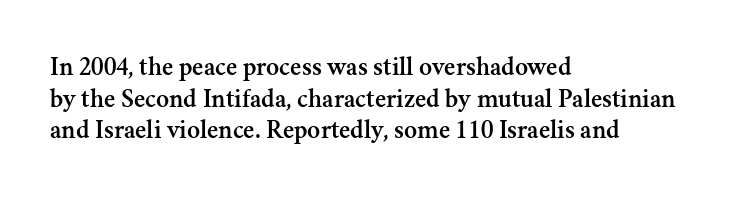
Q: Is the text italic (slanted)? A: No, it is upright.
Q: Is the text underlined? A: No.
Q: How is the paragraph aligned? A: Left-aligned.
Q: Is the spacing between letters normal or unusually wide? A: Normal.
